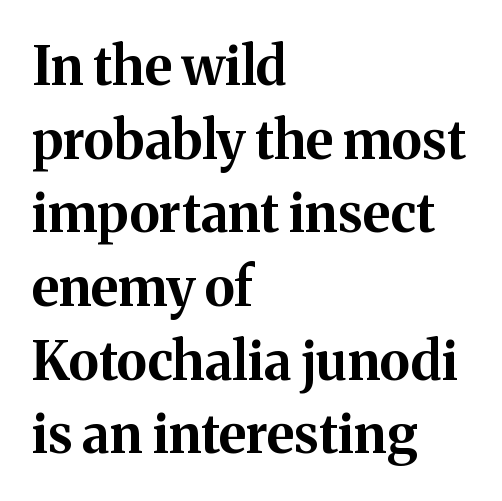
{"serif": "yes", "italic": "no", "bold": "yes", "weight": "bold", "width": "normal", "stroke_contrast": "medium", "x_height": "medium", "monospaced": "no", "underline": "no", "align": "left", "line_spacing": "normal", "line_spacing_ratio": 1.39, "letter_spacing": "normal", "letter_spacing_em": 0.0, "glyph_px": 53}
